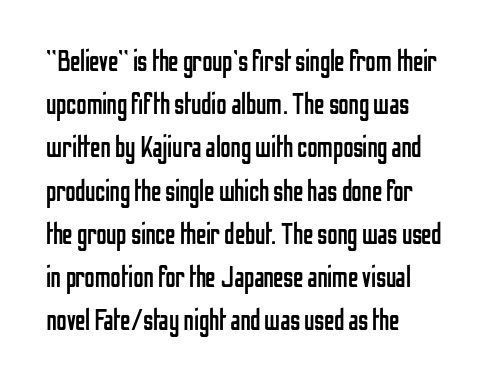
Q: Is the text bold? A: No.
Q: Is the text italic (slanted)? A: No, it is upright.
Q: Is the typeface a serif or a sans-serif typeface? A: Sans-serif.
Q: Is the text underlined? A: No.
Q: How is the paragraph aligned? A: Left-aligned.
Q: Is the spacing between letters normal or unusually wide? A: Normal.
Q: Is the spacing between lines tight, normal or loose? A: Normal.
Q: Width (condensed, normal, or wide)? A: Condensed.
Q: Stroke contrast? A: Low.
Q: x-height? A: Medium.
Q: Monospaced? A: No.
